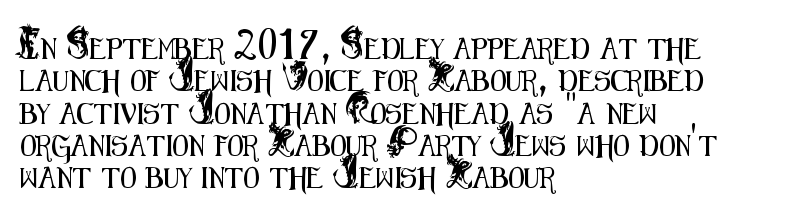
Q: Is the text italic (slanted)? A: No, it is upright.
Q: Is the text underlined? A: No.
Q: How is the paragraph aligned? A: Left-aligned.
Q: Is the spacing between letters normal or unusually wide? A: Normal.
Q: Is the spacing between lines tight, normal or loose? A: Normal.
